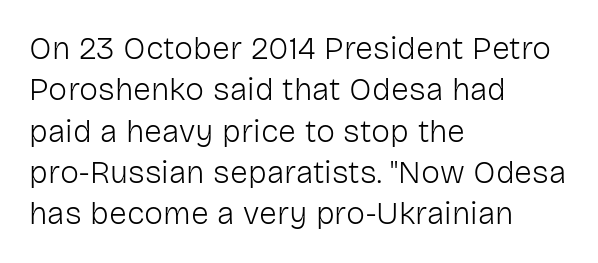
The image shows 32 px light sans-serif type, upright; set left-aligned, normal line spacing (1.29x), normal letter spacing, not underlined; low stroke contrast and a medium x-height.
